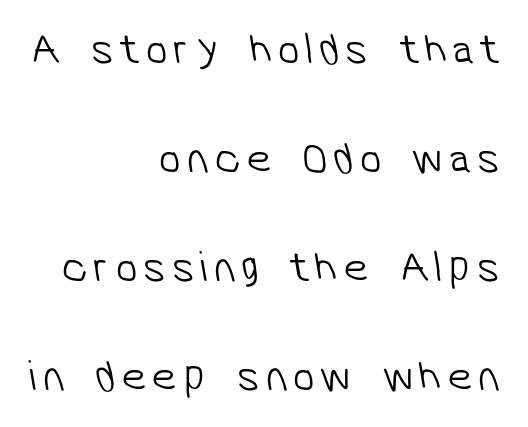
The image shows 44 px light sans-serif type; set right-aligned, loose line spacing (2.48x), not underlined; low stroke contrast and a medium x-height.
